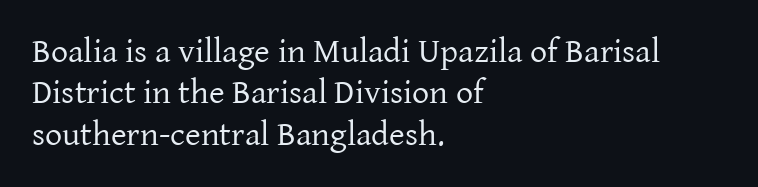
Q: Is the text bold? A: No.
Q: Is the text italic (slanted)? A: No, it is upright.
Q: Is the typeface a serif or a sans-serif typeface? A: Serif.
Q: Is the text underlined? A: No.
Q: How is the paragraph aligned? A: Left-aligned.
Q: Is the spacing between letters normal or unusually wide? A: Normal.
Q: Width (condensed, normal, or wide)? A: Normal.
Q: Stroke contrast? A: Low.
Q: x-height? A: Medium.
Q: Monospaced? A: No.
